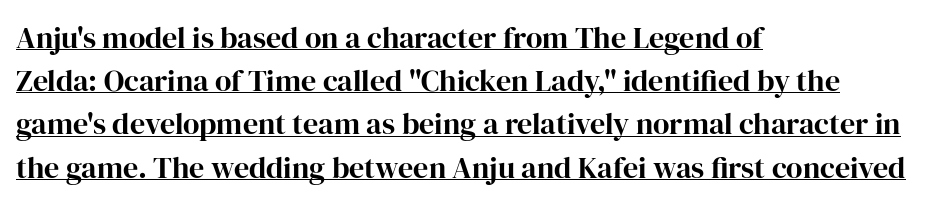
The lettering holds an erect, upright posture throughout. Do the characters align in a grid? No, the font is proportional. Examine the stroke ends and you'll spot serifs. Underlining? Definitely there. Tracking value appears to be zero — textbook default spacing. The letters are bold, with thick, heavy strokes.
